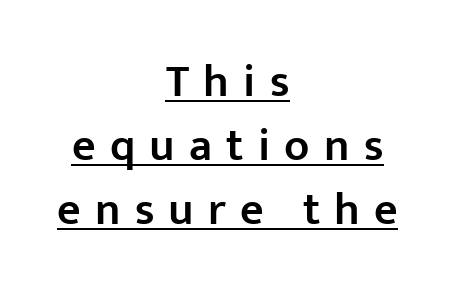
The image shows 46 px semibold sans-serif type, upright; set centered, normal line spacing (1.39x), unusually wide letter spacing (+0.31 em), underlined; low stroke contrast and a medium x-height.
